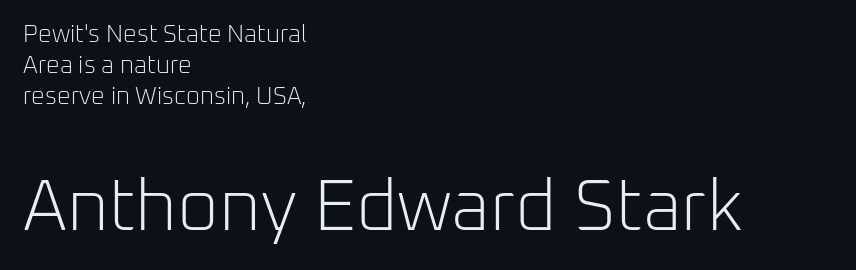
The image shows 72 px light sans-serif type, upright; set left-aligned, normal line spacing (1.29x), normal letter spacing, not underlined; the second (bottom) block is 3.0x larger; low stroke contrast and a medium x-height.
